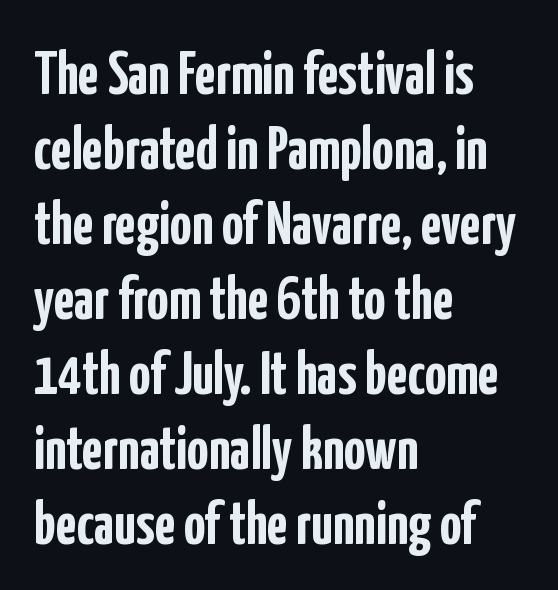
Q: Is the text bold? A: Yes.
Q: Is the text italic (slanted)? A: No, it is upright.
Q: Is the typeface a serif or a sans-serif typeface? A: Sans-serif.
Q: Is the text underlined? A: No.
Q: How is the paragraph aligned? A: Left-aligned.
Q: Is the spacing between letters normal or unusually wide? A: Normal.
Q: Is the spacing between lines tight, normal or loose? A: Normal.
Q: Width (condensed, normal, or wide)? A: Condensed.
Q: Stroke contrast? A: Low.
Q: x-height? A: Medium.
Q: Monospaced? A: No.
